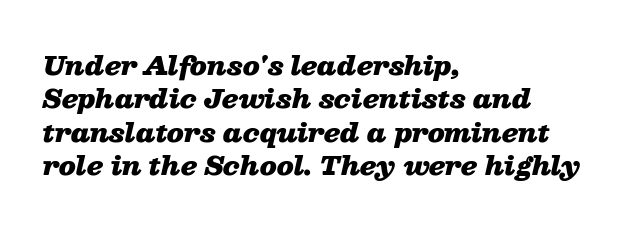
Q: Is the text bold? A: Yes.
Q: Is the text italic (slanted)? A: Yes, it leans right by about 13 degrees.
Q: Is the text underlined? A: No.
Q: How is the paragraph aligned? A: Left-aligned.
Q: Is the spacing between letters normal or unusually wide? A: Normal.
Q: Is the spacing between lines tight, normal or loose? A: Normal.
